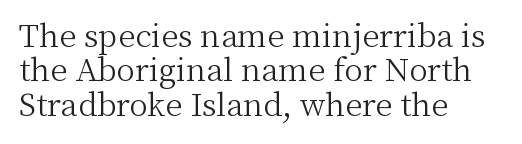
The line-height multiplier appears low, near solid setting. Honestly, the letter spacing is just normal — you wouldn't notice it. Unmarked baselines from the first word to the last. Notice how the passage keeps a crisp vertical edge on the left only. Every stem runs plumb, perpendicular to the baseline. The passage shown is typed in a proportional face where columns would drift.
